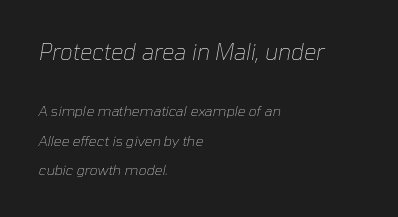
Q: Is the text bold? A: No.
Q: Is the text italic (slanted)? A: Yes, it leans right by about 10 degrees.
Q: Is the text underlined? A: No.
Q: How is the paragraph aligned? A: Left-aligned.
Q: Is the spacing between letters normal or unusually wide? A: Normal.
Q: Is the spacing between lines tight, normal or loose? A: Loose.
Q: Which block of text is set in a larger size, the first (top) or the second (bottom)? A: The first (top) one.
